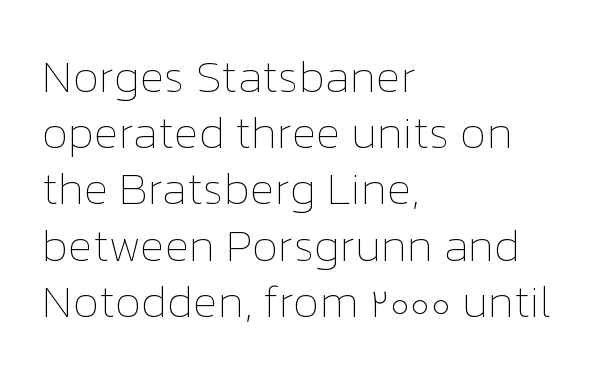
Q: Is the text bold? A: No.
Q: Is the text italic (slanted)? A: No, it is upright.
Q: Is the text underlined? A: No.
Q: How is the paragraph aligned? A: Left-aligned.
Q: Is the spacing between letters normal or unusually wide? A: Normal.
Q: Is the spacing between lines tight, normal or loose? A: Normal.
Q: Width (condensed, normal, or wide)? A: Normal.
Q: Stroke contrast? A: Low.
Q: x-height? A: Medium.
Q: Monospaced? A: No.
